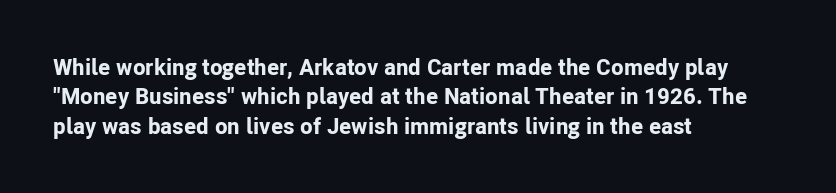
In terms of posture, this sample is upright. Whoever set this chose a conventional vertical rhythm. The space directly below the letters is spotless. A typesetter would call this zero additional tracking.
